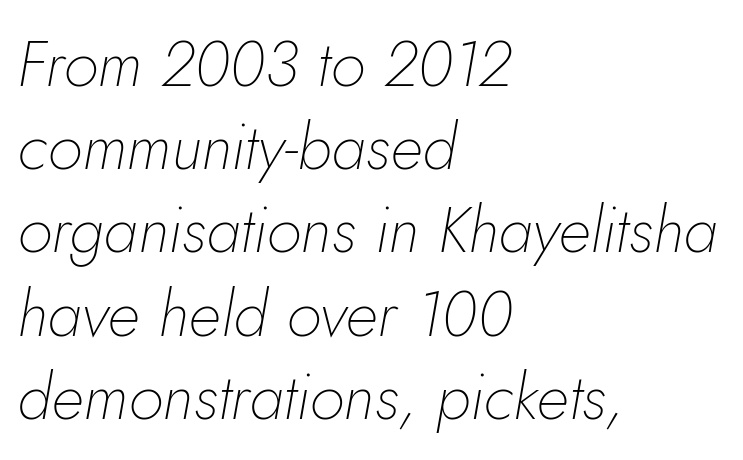
Q: Is the text bold? A: No.
Q: Is the text italic (slanted)? A: Yes, it leans right by about 5 degrees.
Q: Is the text underlined? A: No.
Q: How is the paragraph aligned? A: Left-aligned.
Q: Is the spacing between letters normal or unusually wide? A: Normal.
Q: Is the spacing between lines tight, normal or loose? A: Normal.
Q: Width (condensed, normal, or wide)? A: Normal.
Q: Stroke contrast? A: Low.
Q: x-height? A: Small.
Q: Monospaced? A: No.
